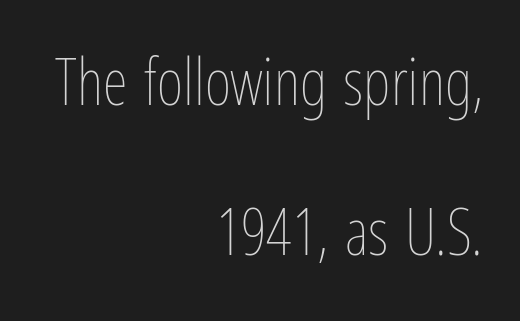
Proportional: the letters do not fall into vertical columns. Here the glyphs are tracked normally, forming tight word shapes. Characters remain perfectly vertical along every line. Beneath every word, the page is bare. Every row of glyphs terminates at an identical x-position on the right. Line spacing here is loose.
